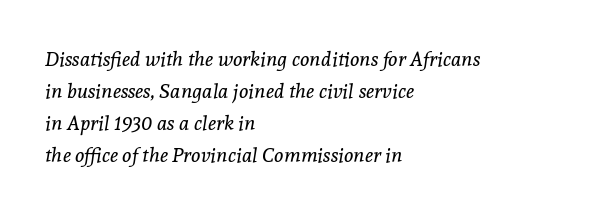
Q: Is the text bold? A: No.
Q: Is the text italic (slanted)? A: Yes, it leans right by about 8 degrees.
Q: Is the text underlined? A: No.
Q: How is the paragraph aligned? A: Left-aligned.
Q: Is the spacing between letters normal or unusually wide? A: Normal.
Q: Is the spacing between lines tight, normal or loose? A: Normal.
